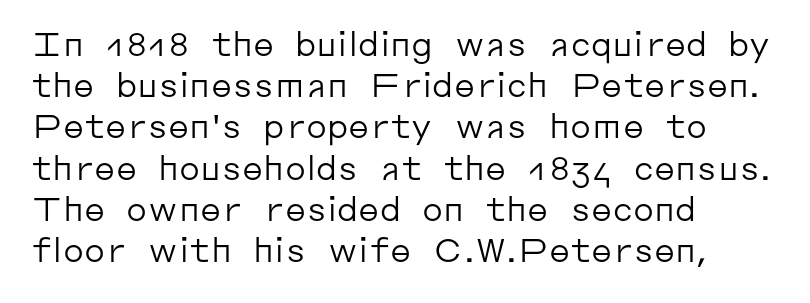
Type style note: lacks serifs. Honestly, the row spacing looks completely unremarkable. The face looks like a standard text weight, possibly lighter. The letters advance in unequal steps, a hallmark of proportional type.
